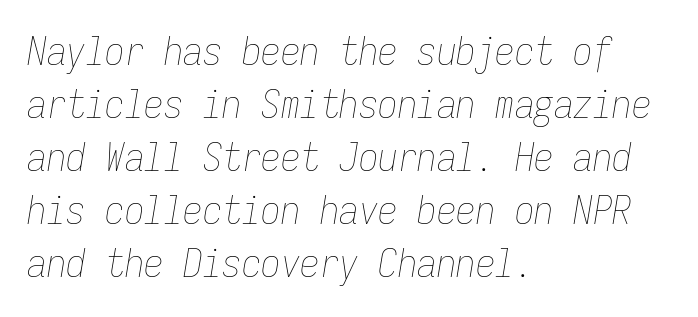
Q: Is the text bold? A: No.
Q: Is the text italic (slanted)? A: Yes, it leans right by about 9 degrees.
Q: Is the text underlined? A: No.
Q: How is the paragraph aligned? A: Left-aligned.
Q: Is the spacing between letters normal or unusually wide? A: Normal.
Q: Is the spacing between lines tight, normal or loose? A: Normal.
Q: Width (condensed, normal, or wide)? A: Condensed.
Q: Stroke contrast? A: Low.
Q: x-height? A: Medium.
Q: Monospaced? A: Yes.
